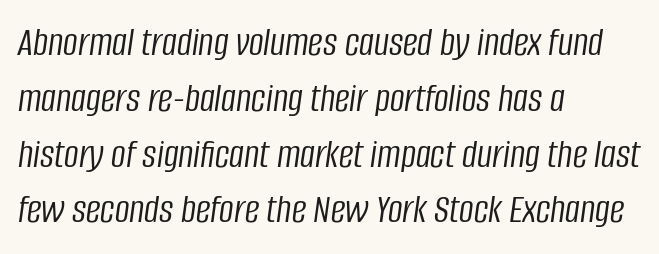
The paragraph shown leans on its left margin. These lines keep a tight, regular rhythm from letter to letter. The font sits on the lighter half of the weight spectrum, regular included. How would I describe the line gaps? Plain and ordinary. Notice how the stems are inclined rather than vertical — that's the hallmark of italics. Do the characters align in a grid? No, the font is proportional.
